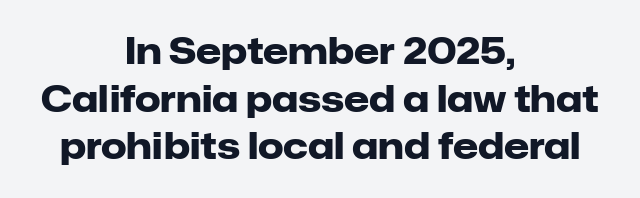
Q: Is the text bold? A: Yes.
Q: Is the text italic (slanted)? A: No, it is upright.
Q: Is the typeface a serif or a sans-serif typeface? A: Sans-serif.
Q: Is the text underlined? A: No.
Q: How is the paragraph aligned? A: Centered.
Q: Is the spacing between letters normal or unusually wide? A: Normal.
Q: Is the spacing between lines tight, normal or loose? A: Normal.
Q: Width (condensed, normal, or wide)? A: Normal.
Q: Stroke contrast? A: Low.
Q: x-height? A: Medium.
Q: Monospaced? A: No.
